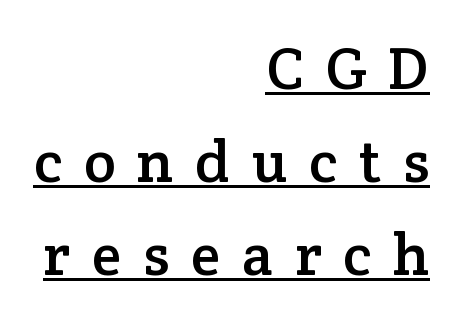
{"serif": "yes", "italic": "no", "width": "normal", "stroke_contrast": "low", "x_height": "medium", "monospaced": "no", "underline": "yes", "align": "right", "line_spacing": "normal", "line_spacing_ratio": 1.55, "letter_spacing": "wide", "letter_spacing_em": 0.36, "glyph_px": 60}
